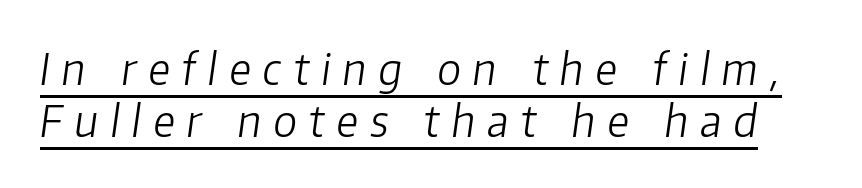
The rendering uses natural spacing where letterforms have individual widths. Heft: none added — not bold. The line texture is sparse and dotted thanks to wide tracking. This sample uses an oblique cut, with every glyph tilted off the vertical. This sample carries an underscore along the baseline area.
